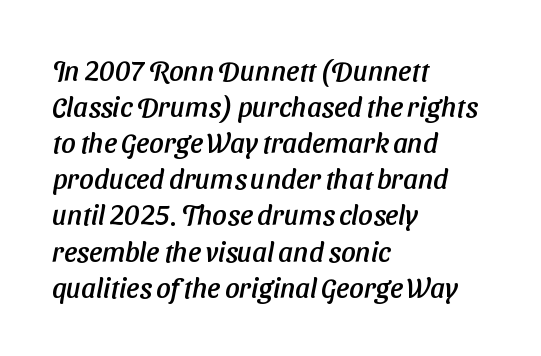
Notice how the passage keeps a crisp vertical edge on the left only. Do the characters align in a grid? No, the font is proportional. A normal amount of white space separates one row of letters from the next. Nothing sits at the stroke ends, so this counts as sans-serif. There is no visible air inserted between adjacent glyphs. Descenders are the only things crossing below the line.
